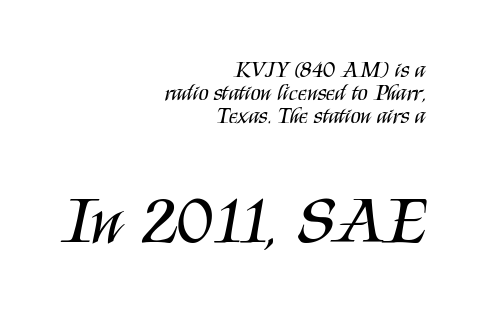
Plain, unruled lines of type. If you drew a ruler down the right edge, every line would touch it. Inter-character spacing is left at the font's built-in metrics.
